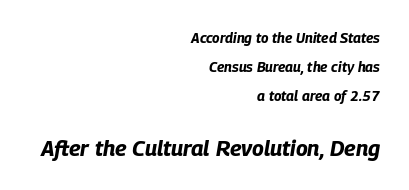
Q: Is the text bold? A: Yes.
Q: Is the text italic (slanted)? A: Yes, it leans right by about 9 degrees.
Q: Is the text underlined? A: No.
Q: How is the paragraph aligned? A: Right-aligned.
Q: Is the spacing between letters normal or unusually wide? A: Normal.
Q: Is the spacing between lines tight, normal or loose? A: Loose.
Q: Which block of text is set in a larger size, the first (top) or the second (bottom)? A: The second (bottom) one.
